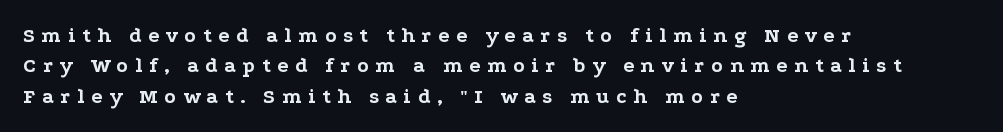
Q: Is the text bold? A: Yes.
Q: Is the text italic (slanted)? A: No, it is upright.
Q: Is the text underlined? A: No.
Q: How is the paragraph aligned? A: Left-aligned.
Q: Is the spacing between letters normal or unusually wide? A: Unusually wide.
Q: Is the spacing between lines tight, normal or loose? A: Normal.
